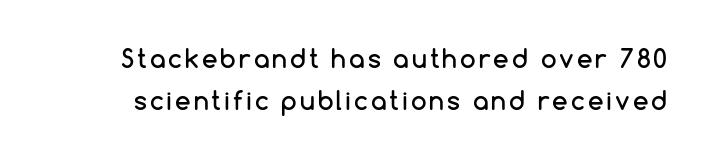
The image shows 25 px text type, upright; set normal line spacing (1.7x), not underlined.
